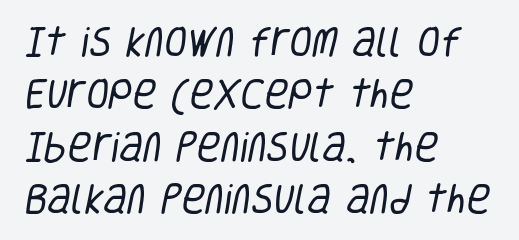
{"serif": "no", "bold": "no", "weight": "regular", "width": "condensed", "stroke_contrast": "low", "x_height": "large", "monospaced": "no", "underline": "no", "align": "left", "line_spacing": "normal", "line_spacing_ratio": 1.59, "letter_spacing": "normal", "letter_spacing_em": 0.0, "glyph_px": 33}
